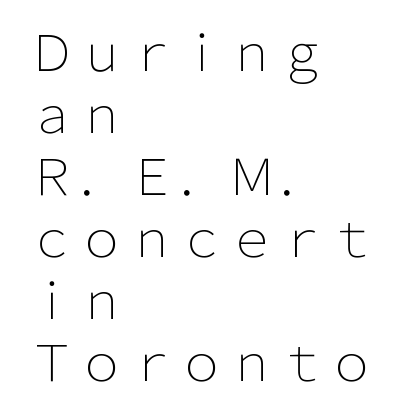
The image shows 50 px light sans-serif type, upright; set left-aligned, line spacing 1.24x, normal letter spacing, not underlined; low stroke contrast and a medium x-height.
